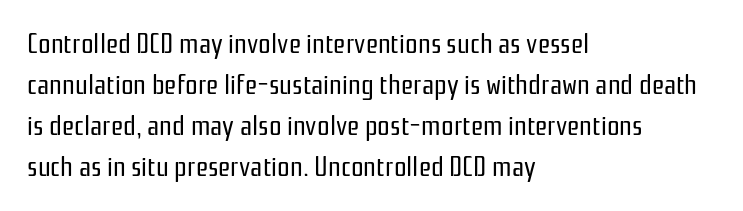
The passage is arranged the way most books set body copy — flush left. In terms of posture, this sample is upright. Nobody drew a line under any word here. Think of a printed novel: that variable character pitch is what you see here. The tracking reads as untouched default to a designer's eye.
